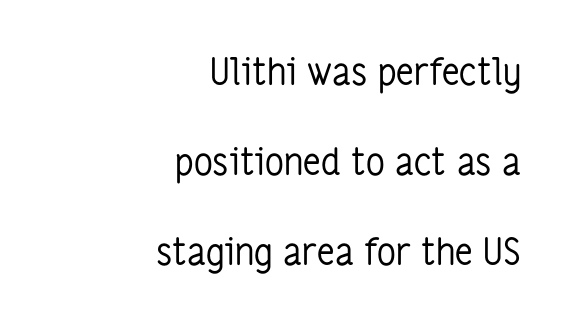
The foot of each line stays bare and open. Nothing heavy about these letters — not bold at all. Is this a fixed-width face? No — the glyphs have proportional, varying widths. The typesetter chose a ragged-left arrangement here. Is there much room between lines? Yes — plenty of vertical air separates them.
